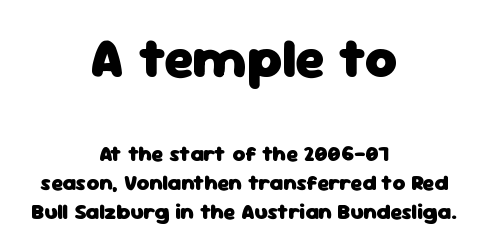
Each letter keeps its own natural width here, so spacing adapts to shape. Descender tails drop into unmarked territory. What kind of face is this? One without serifs — a sans. The letters are bold, with thick, heavy strokes. Does the lettering tilt? It doesn't — this is upright. These lines stack symmetrically, like a column narrowing and widening about its center.
